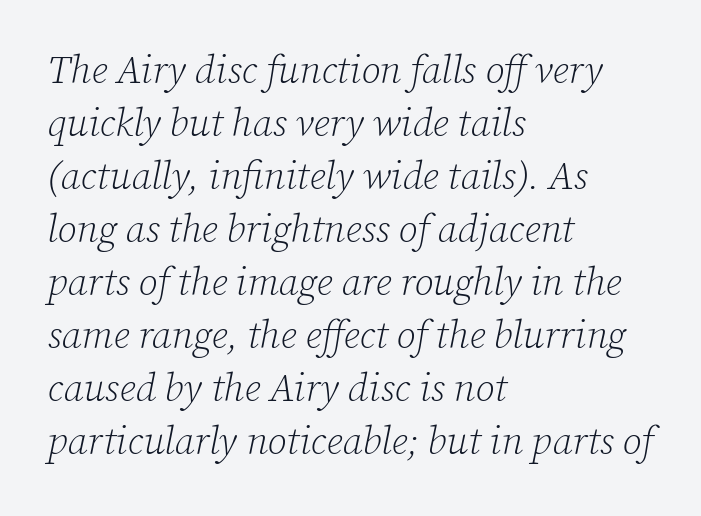
{"serif": "yes", "italic": "yes", "lean": "right", "slant_degrees": 12, "bold": "no", "weight": "light", "width": "normal", "stroke_contrast": "low", "x_height": "medium", "monospaced": "no", "underline": "no", "align": "left", "line_spacing": "normal", "line_spacing_ratio": 1.36, "letter_spacing": "normal", "letter_spacing_em": 0.0, "glyph_px": 39}
